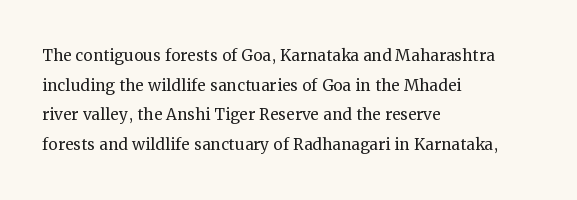
{"italic": "no", "bold": "no", "underline": "no", "align": "left", "line_spacing": "normal", "line_spacing_ratio": 1.41, "letter_spacing": "normal", "letter_spacing_em": 0.0, "glyph_px": 21}
